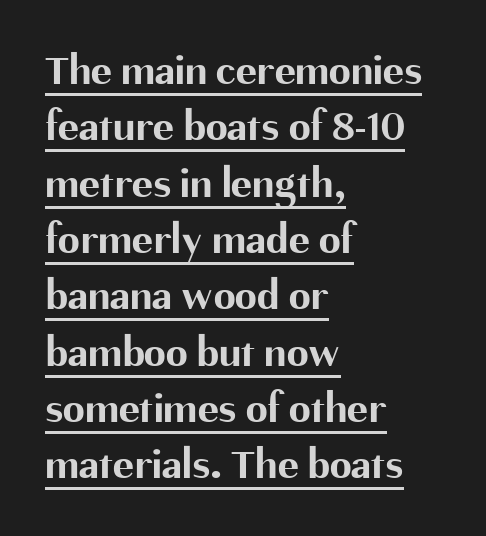
The face used here is proportionally spaced, like ordinary book or web type. Notice how the stems are strictly vertical — no italics here. The passage is arranged the way most books set body copy — flush left. The font family rendered here belongs to the sans-serif group. Here the glyphs are tracked normally, forming tight word shapes.
